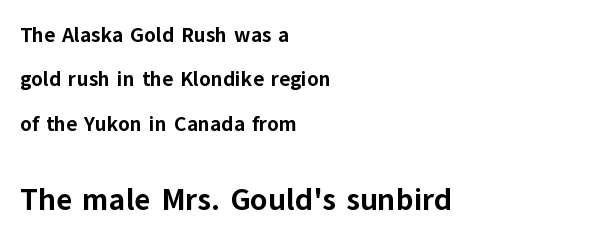
The image shows 31 px bold sans-serif type, upright; set left-aligned, loose line spacing (2.11x), normal letter spacing, not underlined; the second (bottom) block is 1.48x larger; low stroke contrast and a medium x-height.
